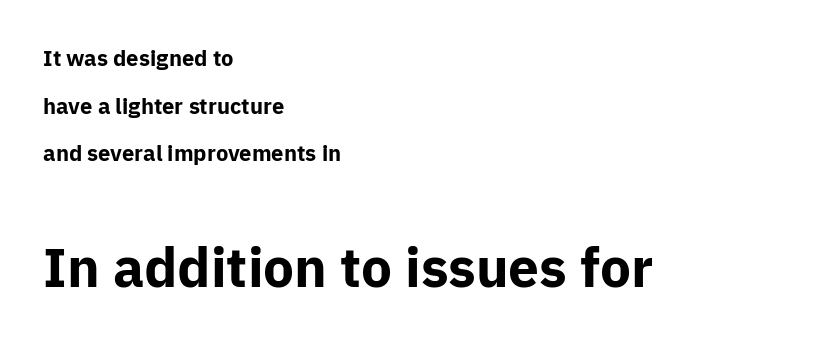
{"serif": "no", "italic": "no", "bold": "yes", "weight": "bold", "width": "normal", "stroke_contrast": "low", "x_height": "medium", "monospaced": "no", "underline": "no", "align": "left", "line_spacing": "loose", "line_spacing_ratio": 2.17, "letter_spacing": "normal", "letter_spacing_em": 0.0, "larger_block": "second", "size_ratio": 2.5, "glyph_px": 55}
